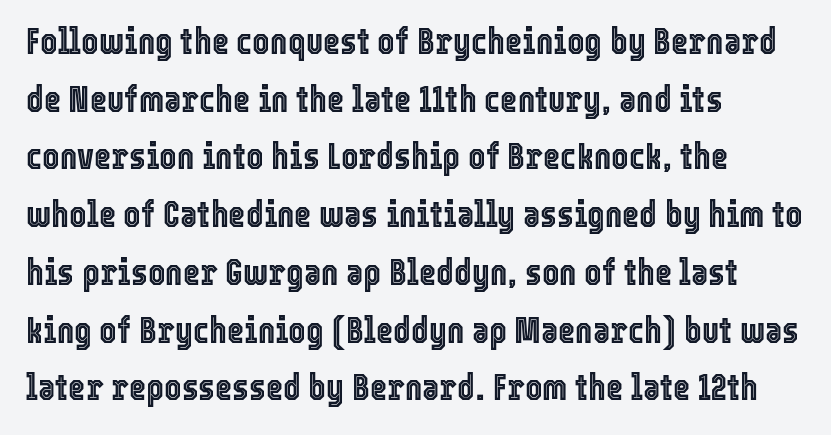
The space beneath each line is pristine and unruled. You could not count columns in this text — the font is proportionally spaced. The lettering stays uniformly vertical, giving the passage a roman look. The face used here is rendered with its standard letterfit. The typesetter chose a ragged-right arrangement here.
